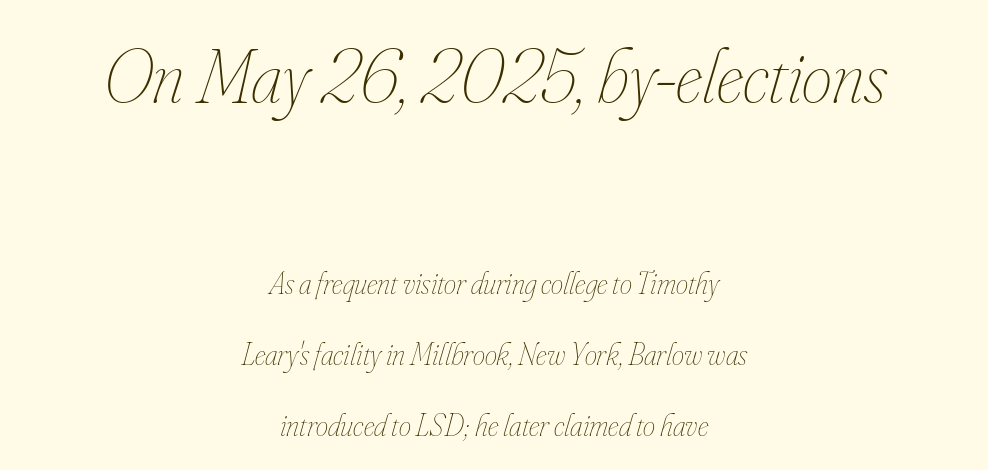
Layout note: lines centered. How would I describe the line gaps? Wide and relaxed. The specimen reads as italic at a glance. The earlier block is typeset at a bigger size than the later block. The tracking reads as untouched default to a designer's eye. This sample has the flowing, uneven cadence of proportional lettering.
